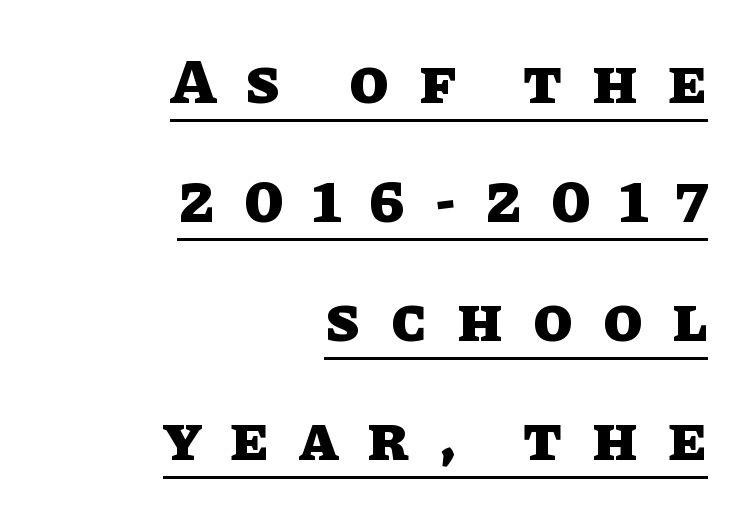
The image shows 64 px heavy type, upright; set right-aligned, line spacing 1.86x, unusually wide letter spacing (+0.47 em), underlined; low stroke contrast and a large x-height.
